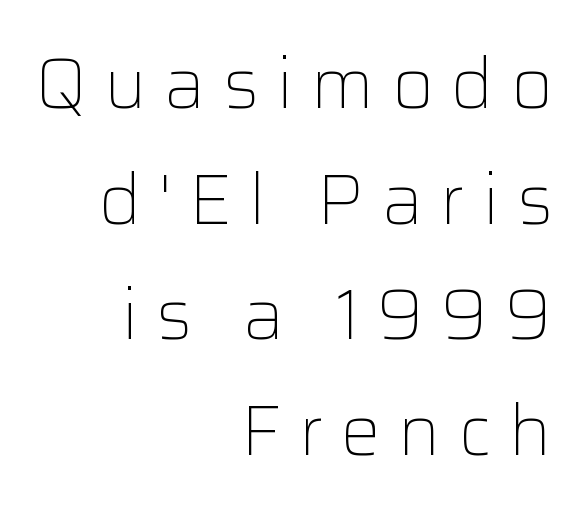
Baseline-to-baseline distance is the conventional proportion of letter height. You can tell it's not italic because the verticals are truly vertical. The words here are not underlined. Serifs: no, the terminals of the letterforms are clean. Is this a fixed-width face? No — the glyphs have proportional, varying widths. Compared with typical body copy, the letter spacing here is much looser.
